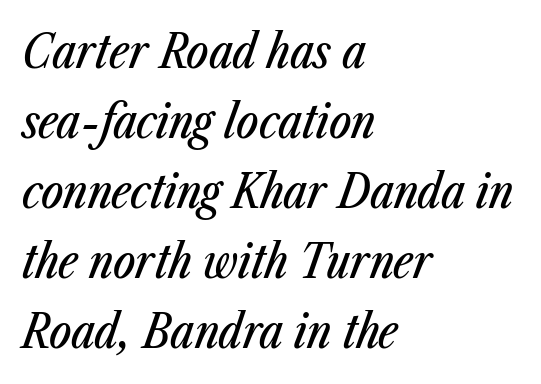
The image shows 47 px condensed type, italic (leaning right); set left-aligned, normal line spacing (1.49x), normal letter spacing, not underlined; low stroke contrast and a medium x-height.
